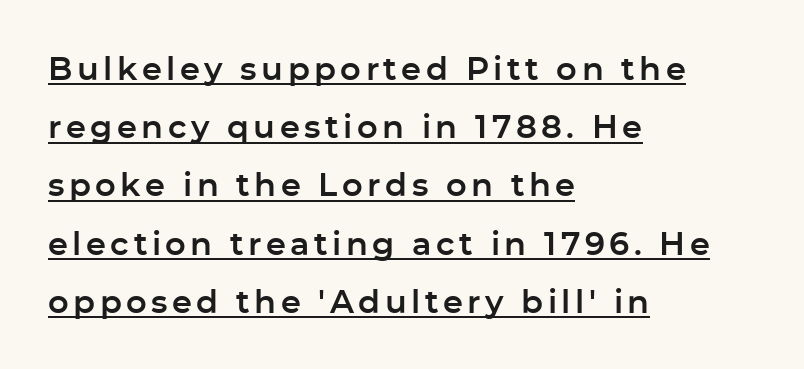
All the whitespace from short lines collects on the right. These characters rest on top of a visible drawn line. Check where the strokes stop: nothing finishes them off — pure sans. The letters stand upright; this is a roman face. Looks like regular typesetting: each glyph gets only the width it needs.
